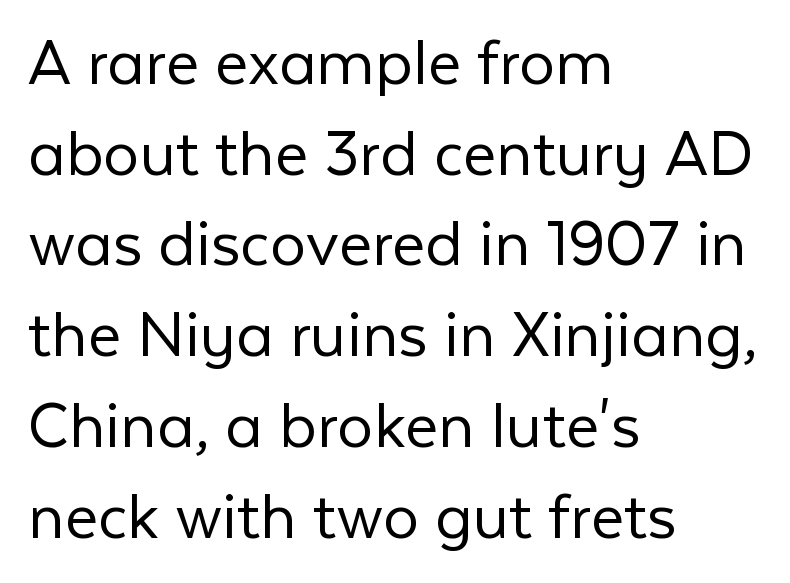
The image shows 72 px light sans-serif type, upright; set left-aligned, normal line spacing (1.26x), normal letter spacing, not underlined; low stroke contrast and a medium x-height.
